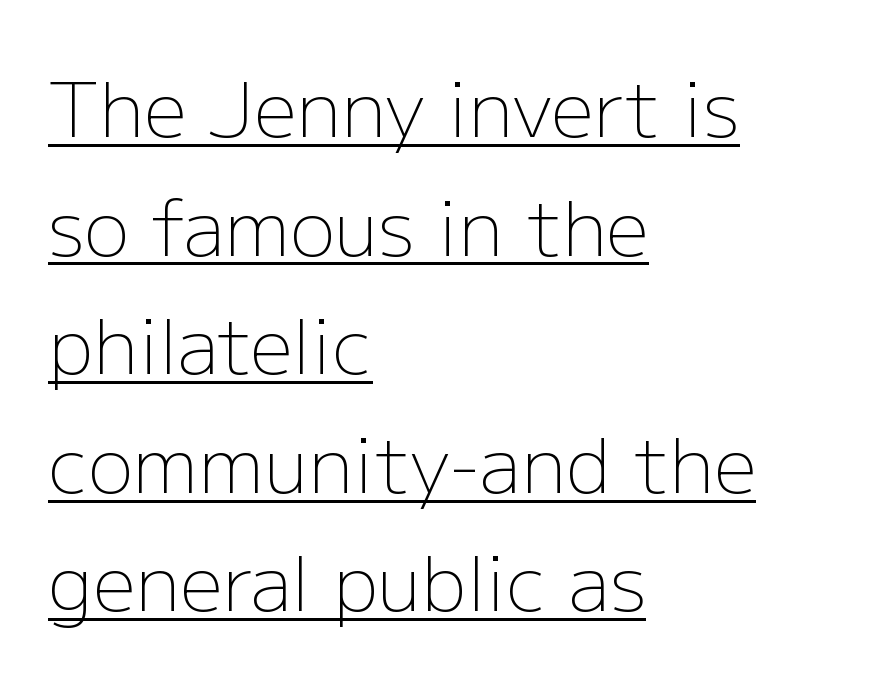
Q: Is the text bold? A: No.
Q: Is the text italic (slanted)? A: No, it is upright.
Q: Is the typeface a serif or a sans-serif typeface? A: Sans-serif.
Q: Is the text underlined? A: Yes.
Q: How is the paragraph aligned? A: Left-aligned.
Q: Is the spacing between letters normal or unusually wide? A: Normal.
Q: Is the spacing between lines tight, normal or loose? A: Normal.
Q: Width (condensed, normal, or wide)? A: Normal.
Q: Stroke contrast? A: Low.
Q: x-height? A: Medium.
Q: Monospaced? A: No.
